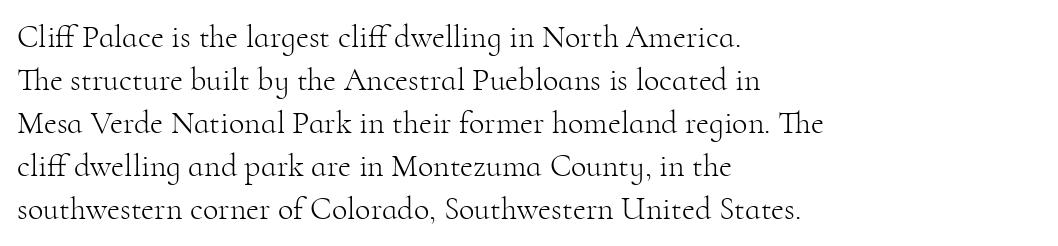
Q: Is the text bold? A: No.
Q: Is the text italic (slanted)? A: No, it is upright.
Q: Is the typeface a serif or a sans-serif typeface? A: Serif.
Q: Is the text underlined? A: No.
Q: How is the paragraph aligned? A: Left-aligned.
Q: Is the spacing between letters normal or unusually wide? A: Normal.
Q: Is the spacing between lines tight, normal or loose? A: Normal.
Q: Width (condensed, normal, or wide)? A: Normal.
Q: Stroke contrast? A: High.
Q: x-height? A: Small.
Q: Monospaced? A: No.
